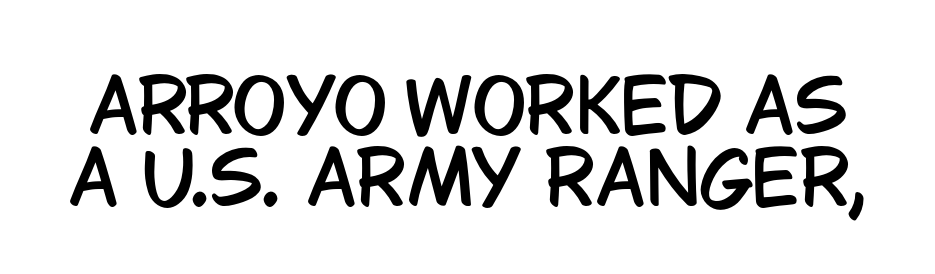
{"serif": "no", "italic": "no", "width": "condensed", "stroke_contrast": "low", "x_height": "large", "monospaced": "no", "underline": "no", "line_spacing": "tight", "line_spacing_ratio": 0.98, "letter_spacing": "normal", "letter_spacing_em": 0.0, "glyph_px": 73}
